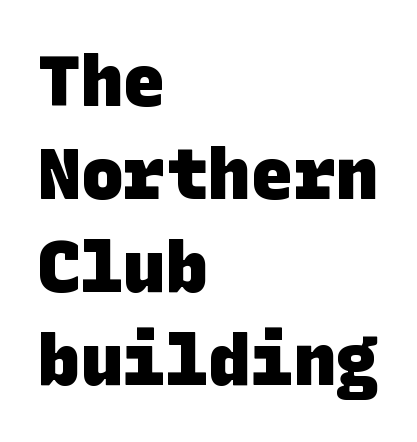
Compared with typical body copy, the letter spacing here is the same. Each new line begins a customary step beneath the previous one. Typesetter's note: full bold, strokes at maximum text heaviness. Does the copy run flush right? No — it runs flush left.
